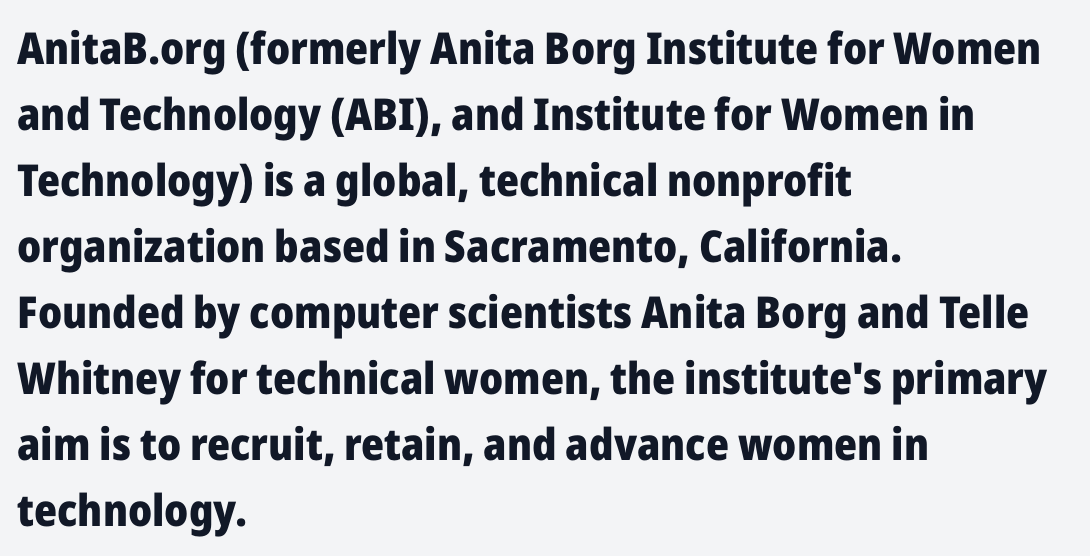
The image shows 44 px heavy sans-serif type, upright; set left-aligned, normal line spacing (1.5x), normal letter spacing, not underlined; low stroke contrast and a medium x-height.
